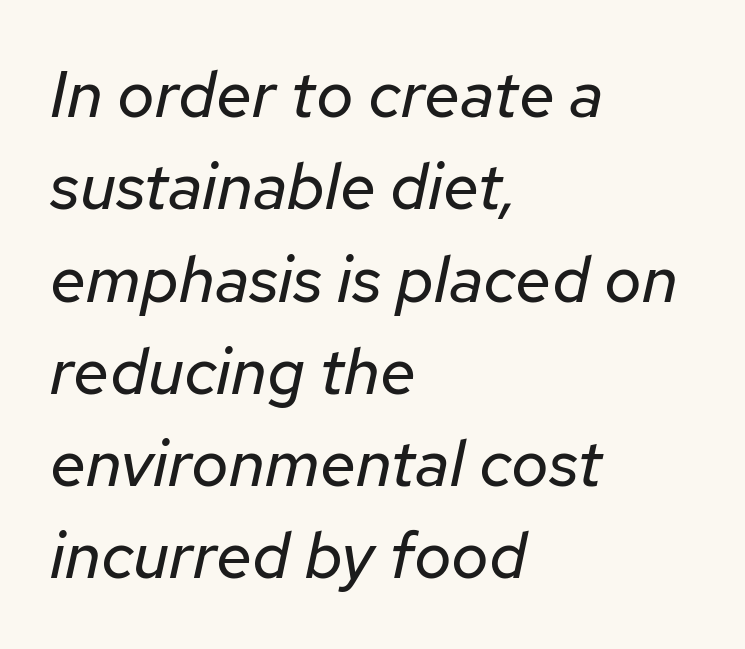
Beneath every word, the page is bare. Spacing verdict: proportional, widths tailored to each character. One glance says typical: line gaps are just what's usual. Letters have the restrained weight of plain body copy at most.
